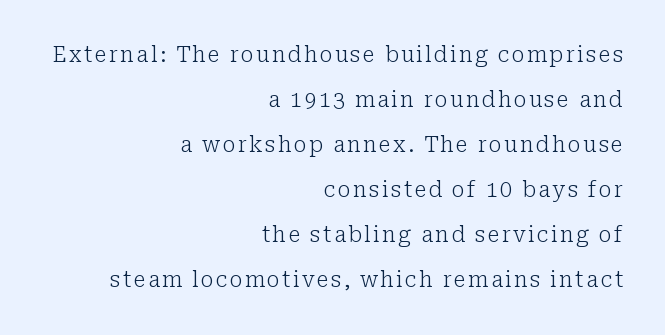
Clear beneath every line of the passage. If you measured baseline to baseline, you'd find a long distance. Is there any slant? The stems are plumb. No heavy texture on the line: the type isn't bold.
